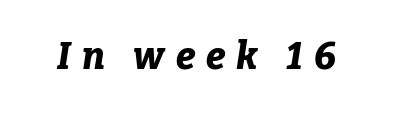
Q: Is the text bold? A: Yes.
Q: Is the text italic (slanted)? A: Yes, it leans right by about 9 degrees.
Q: Is the text underlined? A: No.
Q: Is the spacing between letters normal or unusually wide? A: Unusually wide.
Q: Width (condensed, normal, or wide)? A: Normal.
Q: Stroke contrast? A: Low.
Q: x-height? A: Medium.
Q: Monospaced? A: No.
